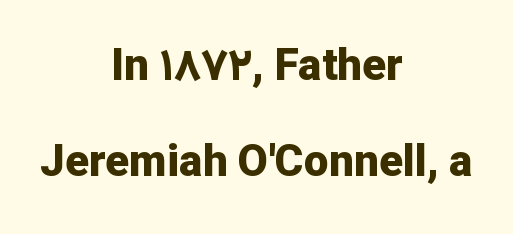
{"serif": "no", "italic": "no", "bold": "yes", "weight": "bold", "width": "normal", "stroke_contrast": "low", "x_height": "medium", "monospaced": "no", "underline": "no", "align": "center", "line_spacing": "loose", "line_spacing_ratio": 2.18, "letter_spacing": "normal", "letter_spacing_em": 0.0, "glyph_px": 44}
